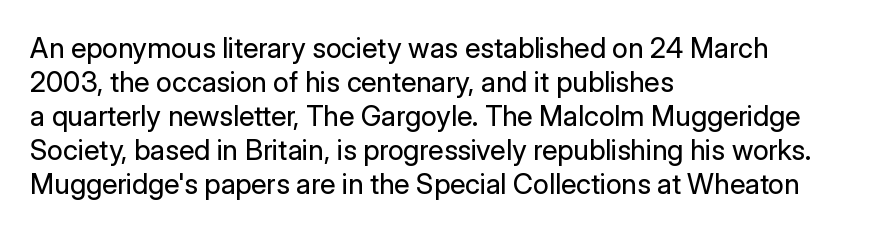
The image shows 28 px regular-weight sans-serif type, upright; set left-aligned, line spacing 1.21x, normal letter spacing, not underlined; low stroke contrast and a medium x-height.
